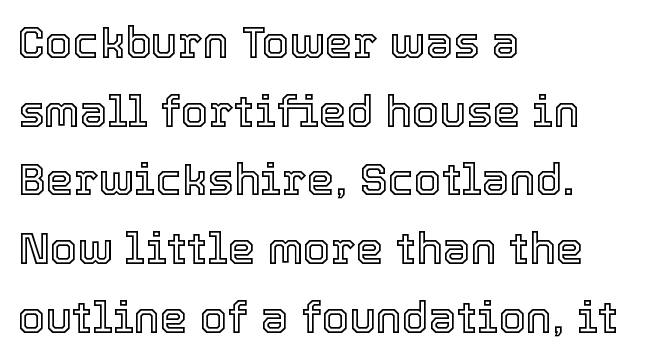
The image shows 44 px text type, upright; set left-aligned, normal line spacing (1.56x), normal letter spacing, not underlined; a medium x-height.
